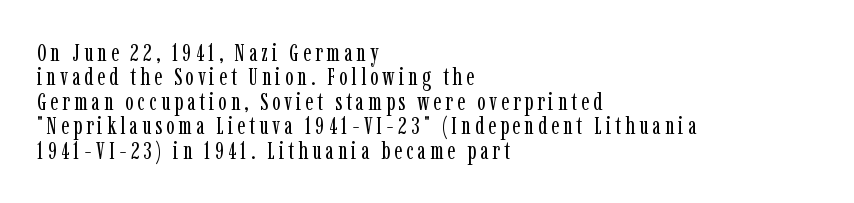
The image shows 25 px text type, upright; set left-aligned, tight line spacing (0.98x), not underlined.
